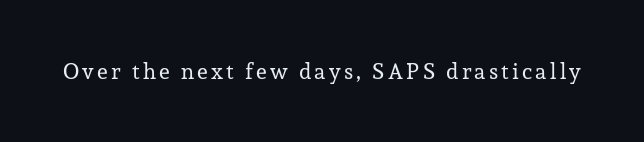
Q: Is the text bold? A: No.
Q: Is the text italic (slanted)? A: No, it is upright.
Q: Is the text underlined? A: No.
